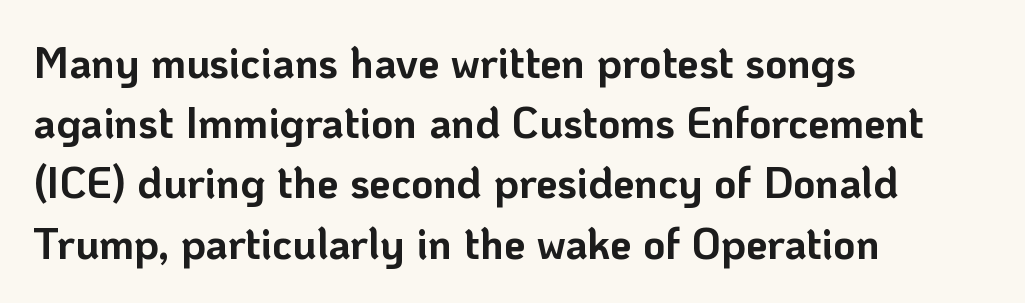
{"serif": "no", "italic": "no", "bold": "yes", "weight": "bold", "width": "normal", "stroke_contrast": "low", "x_height": "medium", "monospaced": "no", "underline": "no", "align": "left", "line_spacing": "normal", "line_spacing_ratio": 1.4, "letter_spacing": "normal", "letter_spacing_em": 0.0, "glyph_px": 43}
